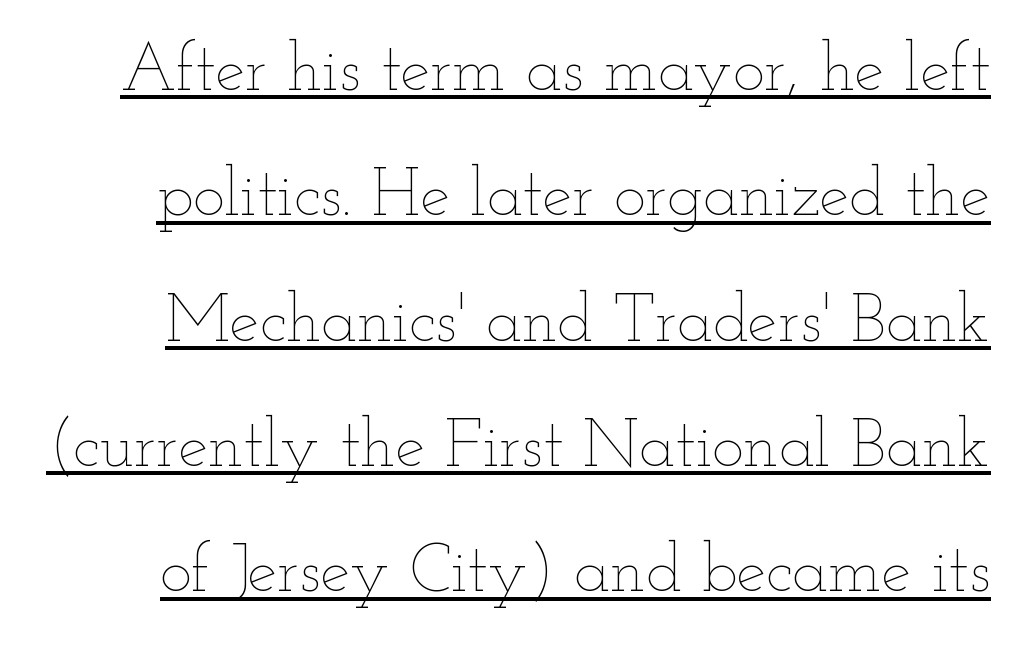
The image shows 67 px thin, wide type, upright; set line spacing 1.87x, normal letter spacing, underlined; low stroke contrast and a small x-height.
